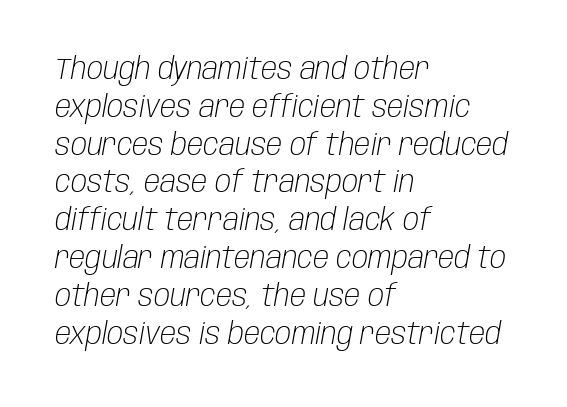
{"italic": "yes", "lean": "right", "slant_degrees": 10, "bold": "no", "weight": "light", "width": "condensed", "stroke_contrast": "low", "x_height": "large", "monospaced": "no", "underline": "no", "align": "left", "line_spacing": "normal", "line_spacing_ratio": 1.26, "letter_spacing": "normal", "letter_spacing_em": 0.0, "glyph_px": 30}
